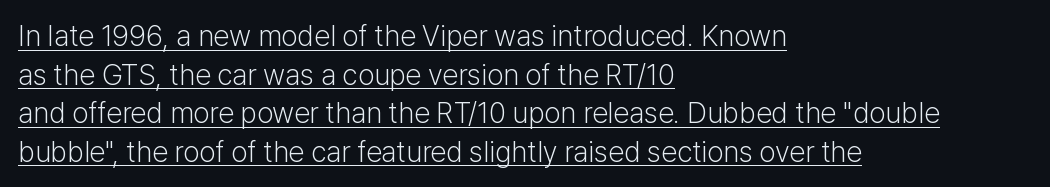
Q: Is the text bold? A: No.
Q: Is the text italic (slanted)? A: No, it is upright.
Q: Is the typeface a serif or a sans-serif typeface? A: Sans-serif.
Q: Is the text underlined? A: Yes.
Q: How is the paragraph aligned? A: Left-aligned.
Q: Is the spacing between letters normal or unusually wide? A: Normal.
Q: Is the spacing between lines tight, normal or loose? A: Normal.
Q: Width (condensed, normal, or wide)? A: Normal.
Q: Stroke contrast? A: Low.
Q: x-height? A: Medium.
Q: Monospaced? A: No.
